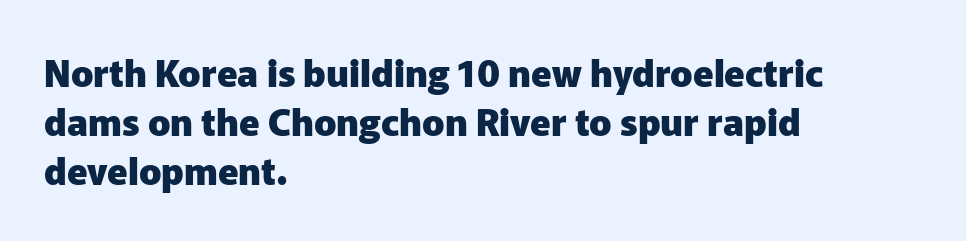
{"serif": "no", "italic": "no", "bold": "yes", "weight": "heavy", "width": "normal", "stroke_contrast": "low", "x_height": "medium", "monospaced": "no", "underline": "no", "align": "left", "line_spacing": "normal", "line_spacing_ratio": 1.33, "letter_spacing": "normal", "letter_spacing_em": 0.0, "glyph_px": 37}
